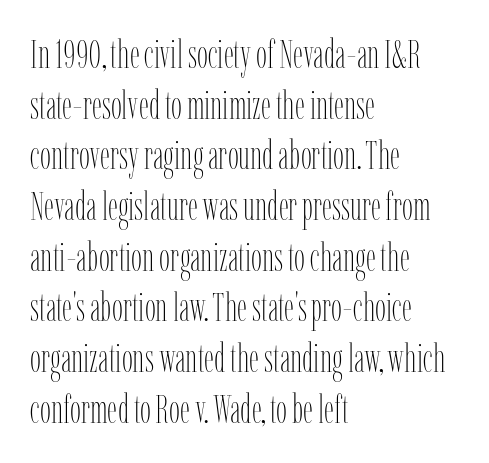
This is not heavy type; no bold has been used. Visually the block forms a straight wall on the left and a jagged coastline on the right. Default kerning and tracking; the words read as compact shapes. Nobody drew a line under any word here.
